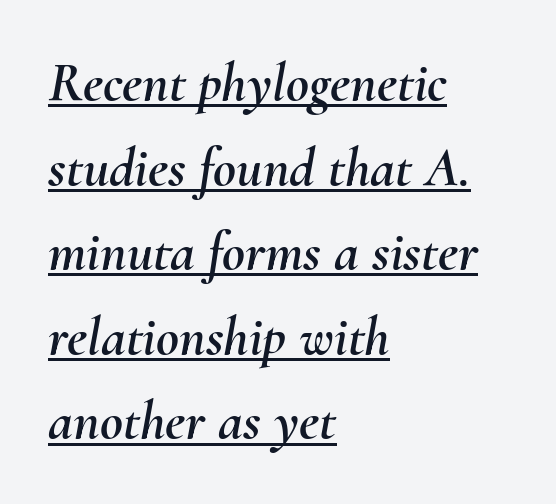
The block of text has a typical density, with ordinary space between rows. Alignment: flush left. This rendering leaves character spacing at its baseline value. This is underlined copy, the kind a proofreader might mark for attention.
